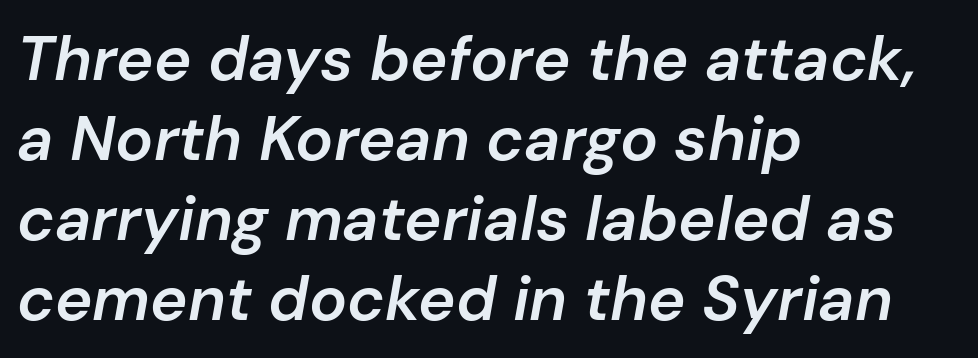
The image shows 63 px semibold type, italic (leaning right); set left-aligned, normal line spacing (1.27x), normal letter spacing, not underlined; low stroke contrast and a medium x-height.
